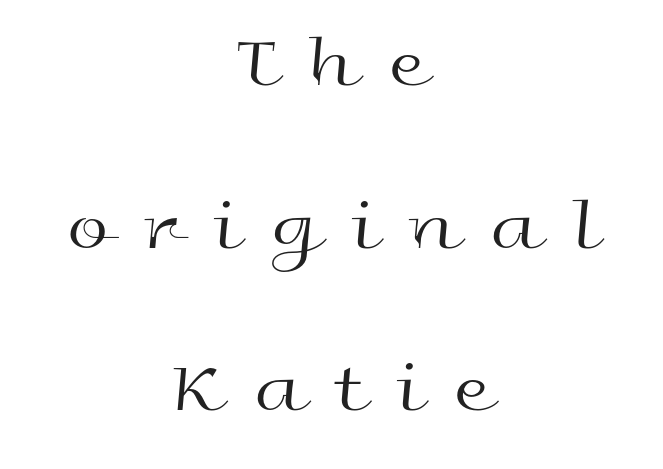
Is there much room between lines? Yes — plenty of vertical air separates them. Display-style spreading of the glyphs; the letterfit is very open. Letterform terminals end flat and unadorned throughout the passage. The face used here is proportionally spaced, like ordinary book or web type. If you drew a line through each stem, it would be perfectly vertical.
